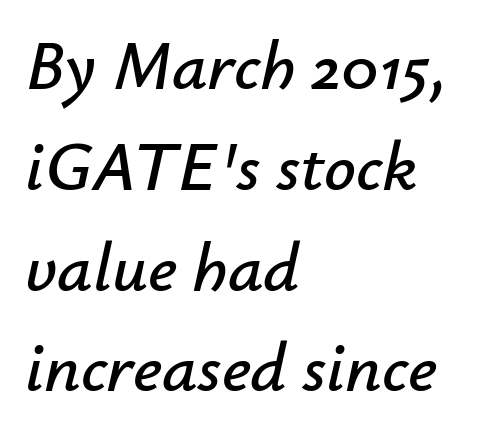
Q: Is the text italic (slanted)? A: Yes, it leans right by about 12 degrees.
Q: Is the text underlined? A: No.
Q: How is the paragraph aligned? A: Left-aligned.
Q: Is the spacing between letters normal or unusually wide? A: Normal.
Q: Is the spacing between lines tight, normal or loose? A: Normal.
Q: Width (condensed, normal, or wide)? A: Normal.
Q: Stroke contrast? A: Low.
Q: x-height? A: Small.
Q: Monospaced? A: No.
